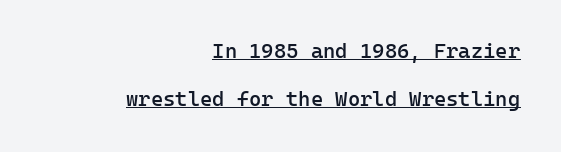
The image shows 21 px text type, upright; set right-aligned, loose line spacing (2.28x), normal letter spacing, underlined.
